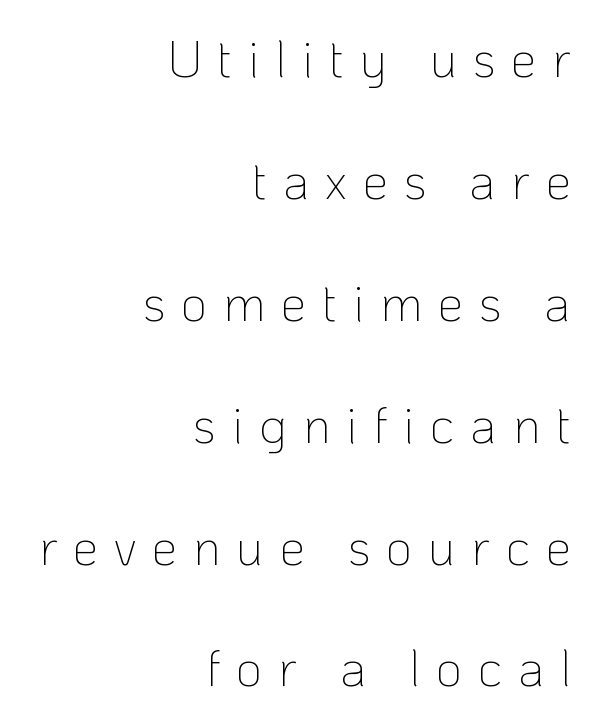
{"serif": "no", "italic": "no", "bold": "no", "weight": "thin", "width": "normal", "stroke_contrast": "low", "x_height": "medium", "monospaced": "no", "underline": "no", "align": "right", "line_spacing": "loose", "line_spacing_ratio": 2.39, "letter_spacing": "wide", "letter_spacing_em": 0.31, "glyph_px": 51}
